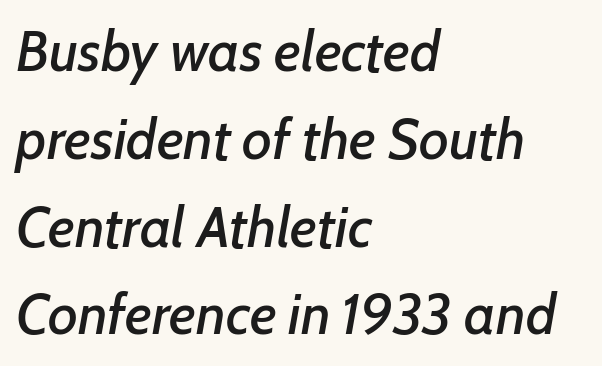
{"italic": "yes", "lean": "right", "slant_degrees": 7, "width": "normal", "stroke_contrast": "low", "x_height": "medium", "monospaced": "no", "underline": "no", "align": "left", "line_spacing": "normal", "line_spacing_ratio": 1.54, "letter_spacing": "normal", "letter_spacing_em": 0.0, "glyph_px": 57}
